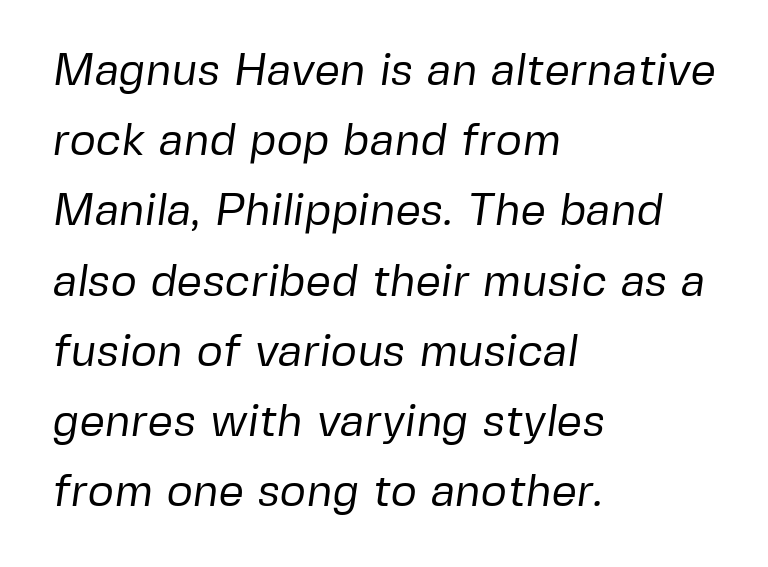
The cut favours lightness, reaching ordinary text weight at its darkest. Horizontally, the lines are justified to the leading edge only. The zone under the glyphs is completely vacant. Here the designer chose a conventional face with non-uniform glyph widths. There is no visible air inserted between adjacent glyphs.
